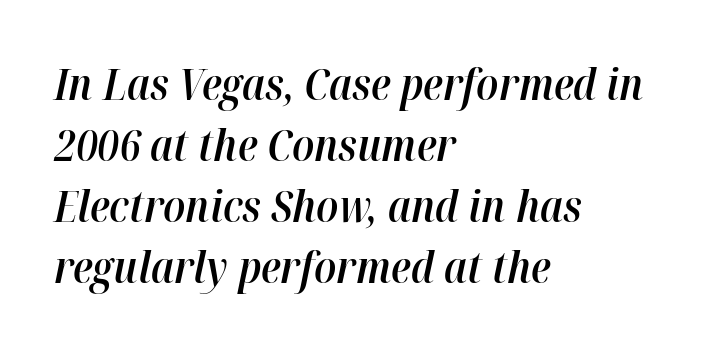
The image shows 43 px semibold type, italic (leaning right); set left-aligned, normal line spacing (1.42x), normal letter spacing, not underlined; high stroke contrast and a medium x-height.
